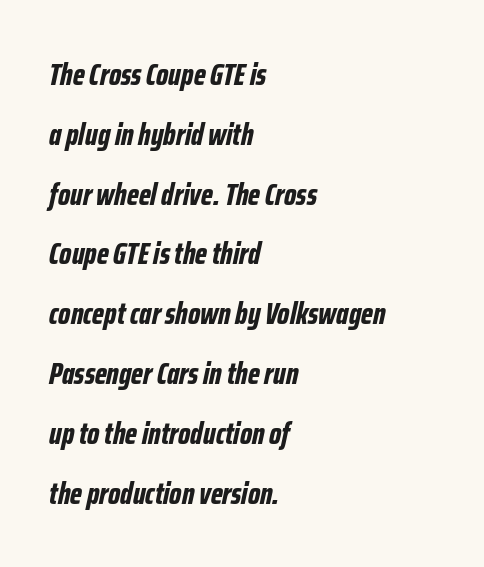
{"italic": "yes", "lean": "right", "slant_degrees": 12, "bold": "yes", "weight": "bold", "width": "condensed", "stroke_contrast": "low", "x_height": "medium", "monospaced": "no", "underline": "no", "align": "left", "line_spacing": "loose", "line_spacing_ratio": 1.93, "letter_spacing": "normal", "letter_spacing_em": 0.0, "glyph_px": 31}
